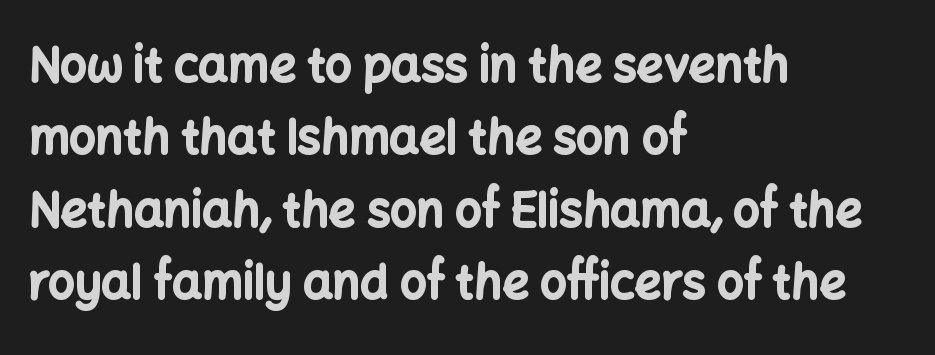
{"serif": "no", "italic": "no", "bold": "yes", "weight": "bold", "width": "normal", "stroke_contrast": "low", "x_height": "medium", "monospaced": "no", "underline": "no", "align": "left", "line_spacing": "normal", "line_spacing_ratio": 1.54, "letter_spacing": "normal", "letter_spacing_em": 0.0, "glyph_px": 47}
